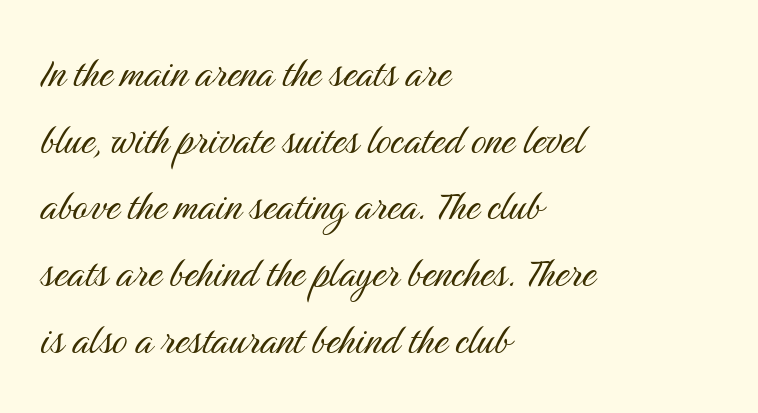
The image shows 48 px light, condensed sans-serif type; set left-aligned, normal line spacing (1.39x), normal letter spacing, not underlined; medium stroke contrast and a medium x-height.
